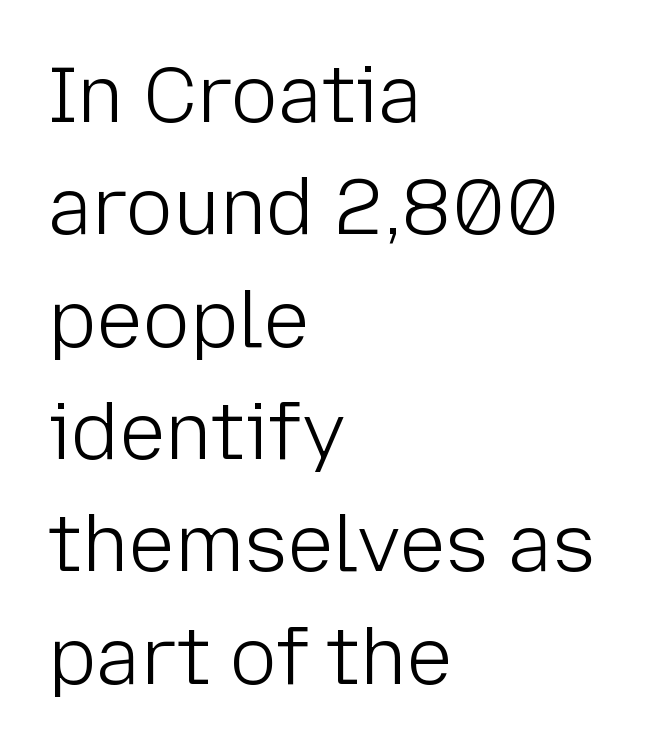
{"serif": "no", "italic": "no", "bold": "no", "weight": "light", "width": "normal", "stroke_contrast": "low", "x_height": "medium", "monospaced": "no", "underline": "no", "align": "left", "line_spacing": "normal", "line_spacing_ratio": 1.44, "letter_spacing": "normal", "letter_spacing_em": 0.0, "glyph_px": 78}
